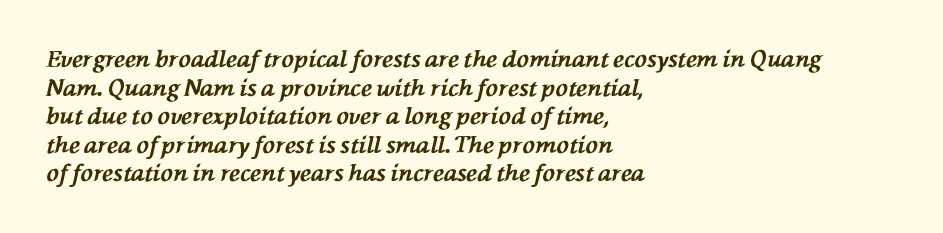
Is the block centered? No — it sits flush against the left margin. Inter-character spacing is left at the font's built-in metrics. Has an underline been added? It has not. Its strokes are broad and dark, the hallmark of bold type. Posture: slanted.
